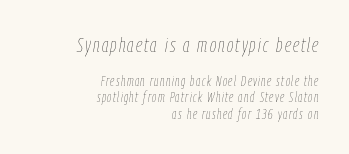
Q: Is the text bold? A: No.
Q: Is the text italic (slanted)? A: Yes, it leans right by about 9 degrees.
Q: Is the text underlined? A: No.
Q: How is the paragraph aligned? A: Right-aligned.
Q: Which block of text is set in a larger size, the first (top) or the second (bottom)? A: The first (top) one.
